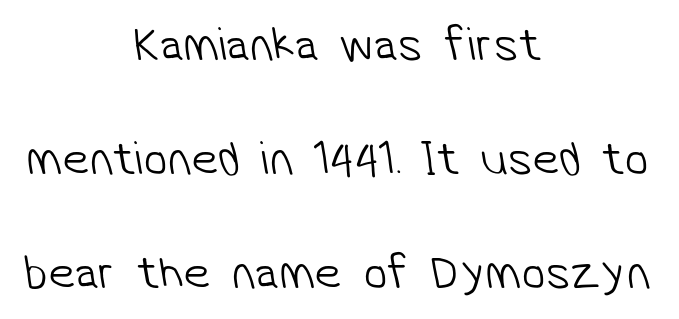
Q: Is the text bold? A: No.
Q: Is the typeface a serif or a sans-serif typeface? A: Sans-serif.
Q: Is the text underlined? A: No.
Q: How is the paragraph aligned? A: Centered.
Q: Is the spacing between letters normal or unusually wide? A: Normal.
Q: Is the spacing between lines tight, normal or loose? A: Loose.
Q: Width (condensed, normal, or wide)? A: Normal.
Q: Stroke contrast? A: Low.
Q: x-height? A: Medium.
Q: Monospaced? A: No.
